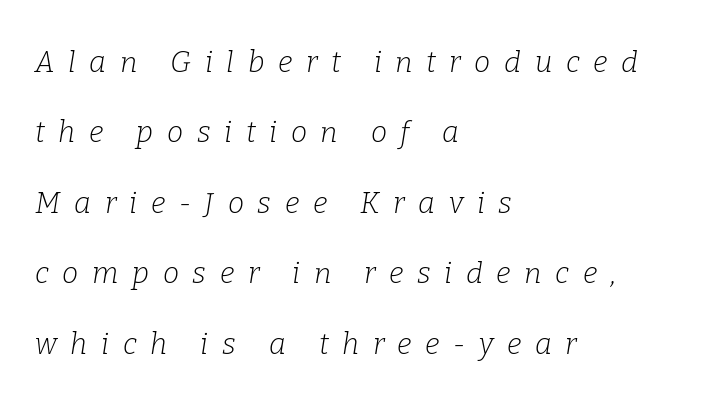
Here the designer chose a conventional face with non-uniform glyph widths. Compared with typical body copy, the letter spacing here is much looser. The foot of each line stays bare and open. Interline gaps are noticeably wide in this sample. Nothing heavy about these letters — not bold at all.
